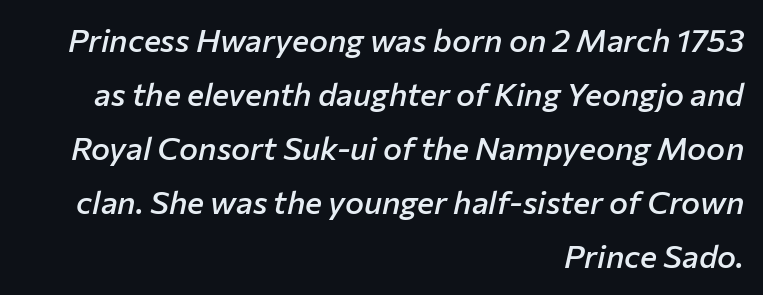
Q: Is the text bold? A: Semi-bold.
Q: Is the text italic (slanted)? A: Yes, it leans right by about 12 degrees.
Q: Is the text underlined? A: No.
Q: How is the paragraph aligned? A: Right-aligned.
Q: Is the spacing between letters normal or unusually wide? A: Normal.
Q: Is the spacing between lines tight, normal or loose? A: Normal.
Q: Width (condensed, normal, or wide)? A: Normal.
Q: Stroke contrast? A: Low.
Q: x-height? A: Medium.
Q: Monospaced? A: No.
